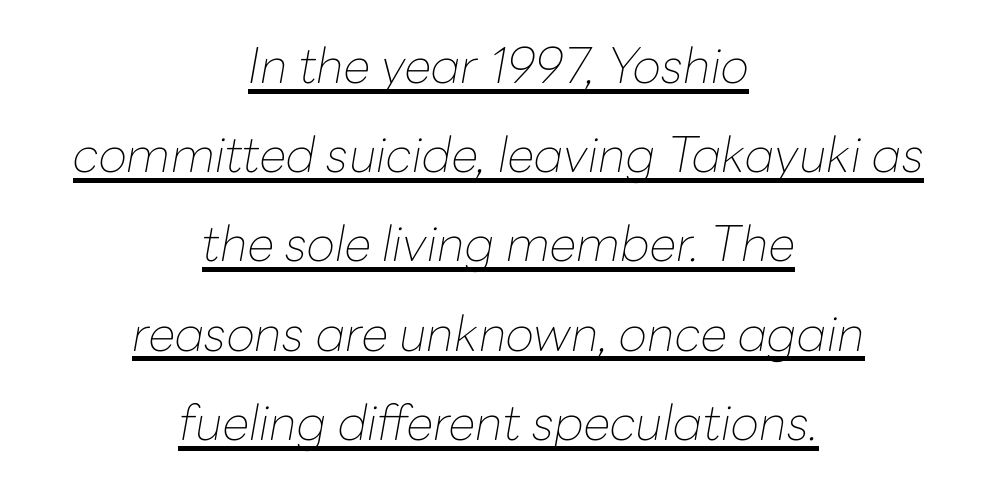
Do the characters align in a grid? No, the font is proportional. No extra tracking has been applied to these lines. The font's italic variant was chosen for this text. Every row of glyphs is offset so its center matches the block's center. Heaviness? Minimal to ordinary, like unemphasized prose.
